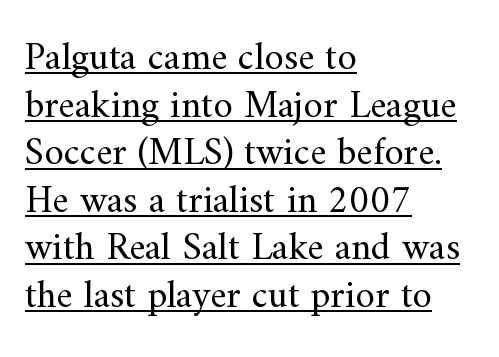
{"serif": "yes", "italic": "no", "bold": "no", "weight": "regular", "width": "normal", "stroke_contrast": "medium", "x_height": "small", "monospaced": "no", "underline": "yes", "align": "left", "line_spacing_ratio": 1.22, "letter_spacing": "normal", "letter_spacing_em": 0.0, "glyph_px": 39}
